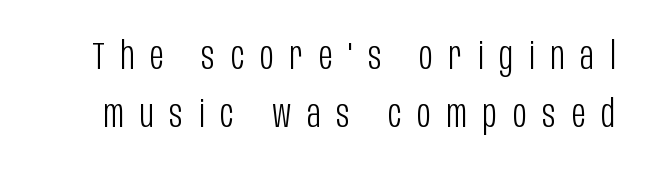
Character widths vary here, with narrow letters taking less room than wide ones. The letters look calm and open, with moderate or lighter stems. The letters are spread apart with noticeably loose tracking. Lines of text with bare space underneath. The typeface chosen for these lines omits serifs. The type sits square on the baseline with zero lean.
